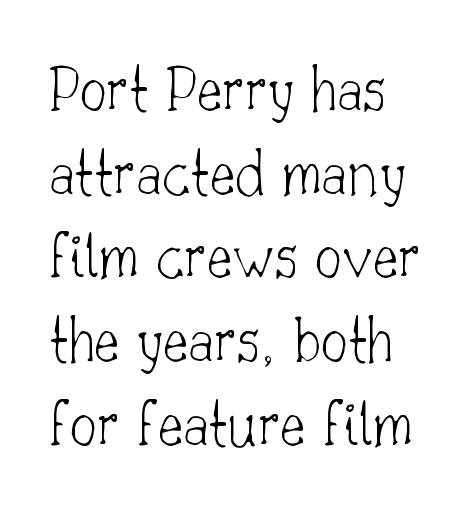
These lines were composed using upright roman letters. Which margin do the lines hug? The left one — the right edge is uneven. Each letter's strokes conclude with small projecting serifs. Observe the ordinary spacing: letters are neighbours, not strangers. Think standard paragraph weight, or any step lighter than that.
